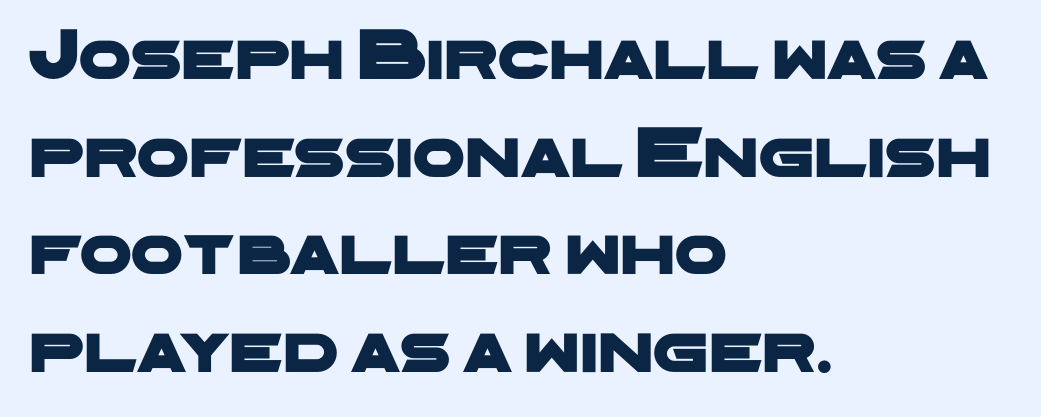
Q: Is the typeface a serif or a sans-serif typeface? A: Sans-serif.
Q: Is the text underlined? A: No.
Q: How is the paragraph aligned? A: Left-aligned.
Q: Is the spacing between letters normal or unusually wide? A: Normal.
Q: Is the spacing between lines tight, normal or loose? A: Normal.
Q: Width (condensed, normal, or wide)? A: Wide.
Q: Stroke contrast? A: Low.
Q: x-height? A: Medium.
Q: Monospaced? A: No.
